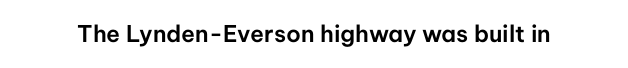
Each word holds together tightly as a unit, with standard inter-letter gaps. Posture: upright roman. The specimen omits any rule beneath the text block's lines.
